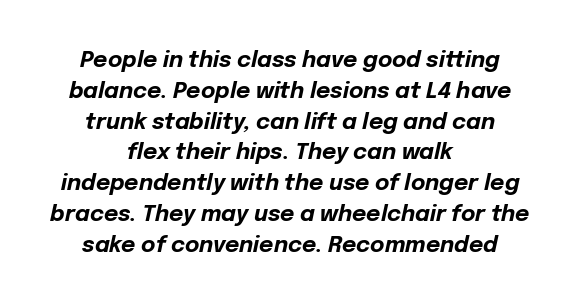
The image shows 22 px bold type, italic (leaning right); set centered, normal line spacing (1.4x), normal letter spacing, not underlined.
